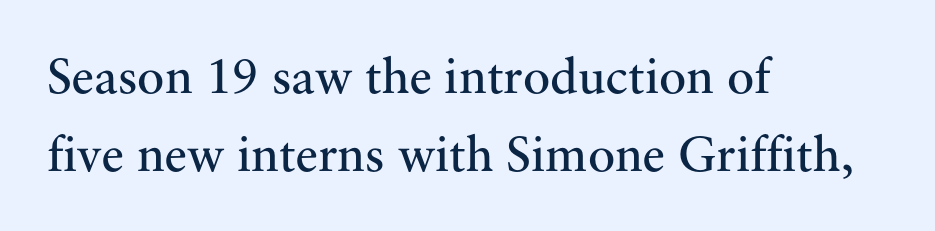
Q: Is the text bold? A: No.
Q: Is the text italic (slanted)? A: No, it is upright.
Q: Is the typeface a serif or a sans-serif typeface? A: Serif.
Q: Is the text underlined? A: No.
Q: How is the paragraph aligned? A: Left-aligned.
Q: Is the spacing between letters normal or unusually wide? A: Normal.
Q: Is the spacing between lines tight, normal or loose? A: Normal.
Q: Width (condensed, normal, or wide)? A: Normal.
Q: Stroke contrast? A: Medium.
Q: x-height? A: Small.
Q: Monospaced? A: No.
